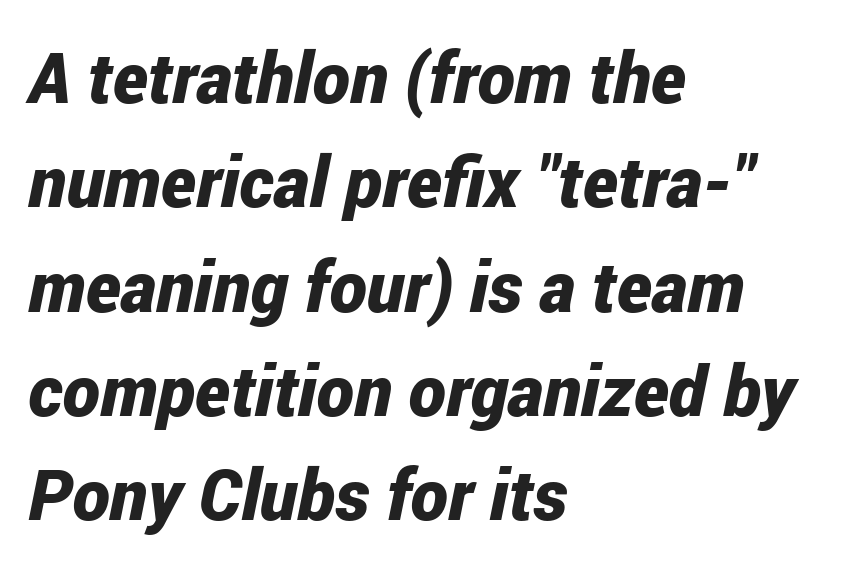
Q: Is the text bold? A: Yes.
Q: Is the text italic (slanted)? A: Yes, it leans right by about 12 degrees.
Q: Is the text underlined? A: No.
Q: How is the paragraph aligned? A: Left-aligned.
Q: Is the spacing between letters normal or unusually wide? A: Normal.
Q: Is the spacing between lines tight, normal or loose? A: Normal.
Q: Width (condensed, normal, or wide)? A: Condensed.
Q: Stroke contrast? A: Low.
Q: x-height? A: Medium.
Q: Monospaced? A: No.
